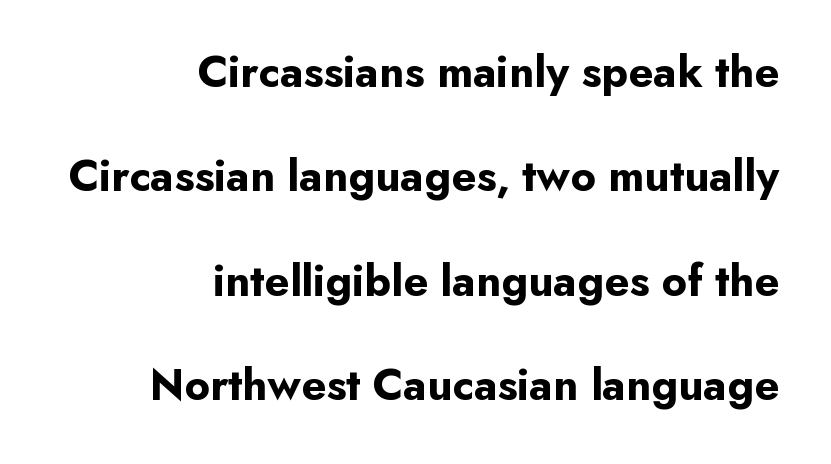
{"serif": "no", "italic": "no", "bold": "yes", "weight": "bold", "width": "normal", "stroke_contrast": "low", "x_height": "small", "monospaced": "no", "underline": "no", "align": "right", "line_spacing": "loose", "line_spacing_ratio": 2.32, "letter_spacing": "normal", "letter_spacing_em": 0.0, "glyph_px": 45}
